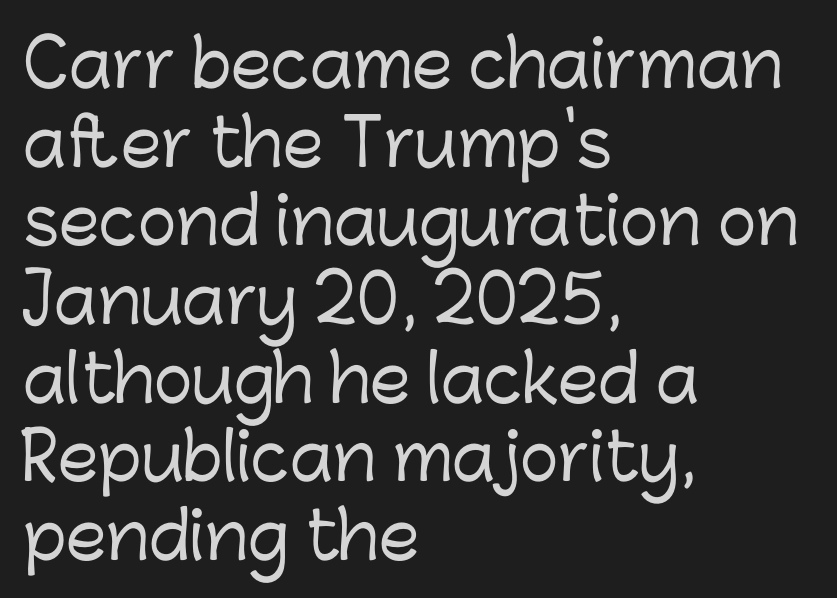
{"serif": "no", "italic": "no", "width": "normal", "stroke_contrast": "low", "x_height": "medium", "monospaced": "no", "underline": "no", "align": "left", "line_spacing_ratio": 1.21, "letter_spacing": "normal", "letter_spacing_em": 0.0, "glyph_px": 65}
